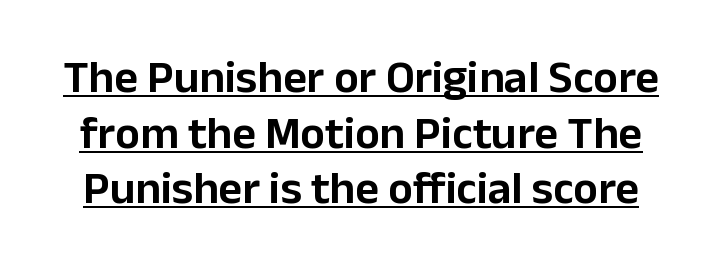
The image shows 46 px sans-serif type, upright; set line spacing 1.21x, normal letter spacing, underlined; low stroke contrast and a medium x-height.
